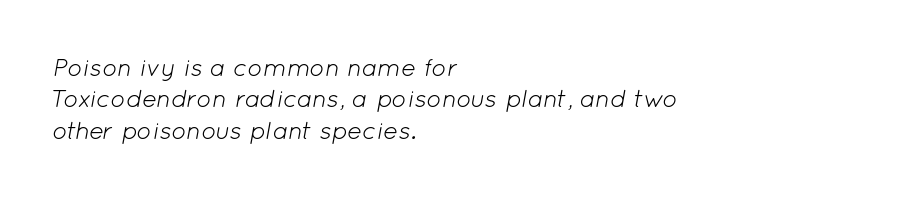
{"italic": "yes", "lean": "right", "slant_degrees": 12, "bold": "no", "underline": "no", "align": "left", "line_spacing": "normal", "line_spacing_ratio": 1.26, "letter_spacing": "normal", "letter_spacing_em": 0.0, "glyph_px": 25}
